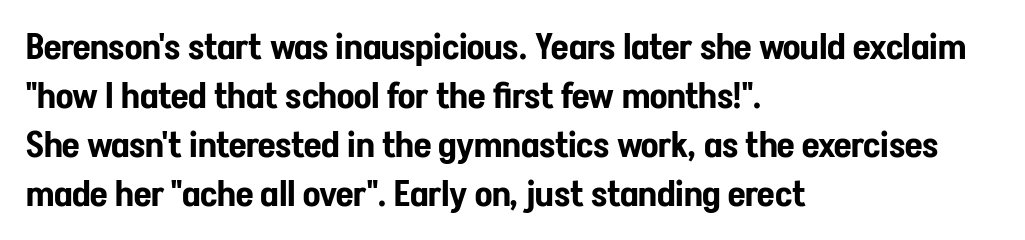
The type family on display is of the sans-serif kind. In terms of leading, this rendering sits right in the middle. Casual observation: everything's shoved over to the left. The gap between lines stays unmarked. In terms of letterspacing, this is plain default setting.
